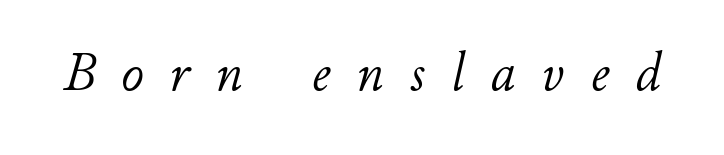
The letters are slanted; this is an italic face. This reads as an unemphasized weight, regular at the heaviest. Here the designer chose a conventional face with non-uniform glyph widths. Each word looks stretched out because of the extra space between its letters. Has an underline been added? It has not.
